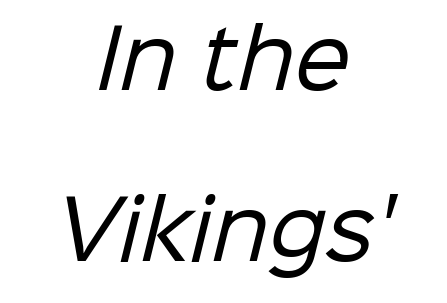
Q: Is the text bold? A: No.
Q: Is the typeface a serif or a sans-serif typeface? A: Sans-serif.
Q: Is the text underlined? A: No.
Q: How is the paragraph aligned? A: Centered.
Q: Is the spacing between letters normal or unusually wide? A: Normal.
Q: Is the spacing between lines tight, normal or loose? A: Loose.
Q: Width (condensed, normal, or wide)? A: Normal.
Q: Stroke contrast? A: Low.
Q: x-height? A: Medium.
Q: Monospaced? A: No.
